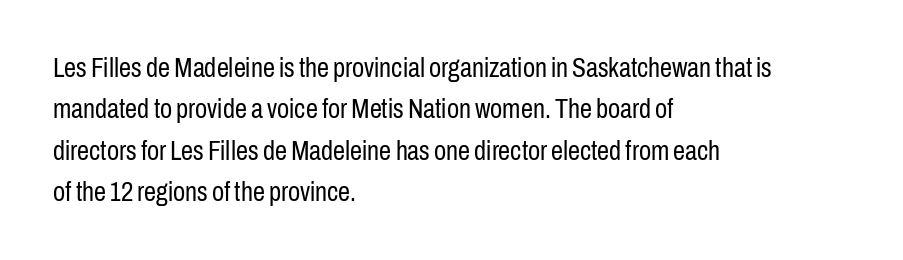
The image shows 27 px text type, upright; set left-aligned, normal line spacing (1.53x), normal letter spacing, not underlined.
